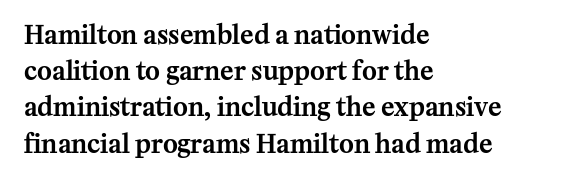
This sample keeps an unexceptional amount of space between lines. Characters follow at the spacing the type designer built in. Leftover space on each line is placed entirely after the last word. Nobody drew a line under any word here. The font's upright variant was chosen for this text.
